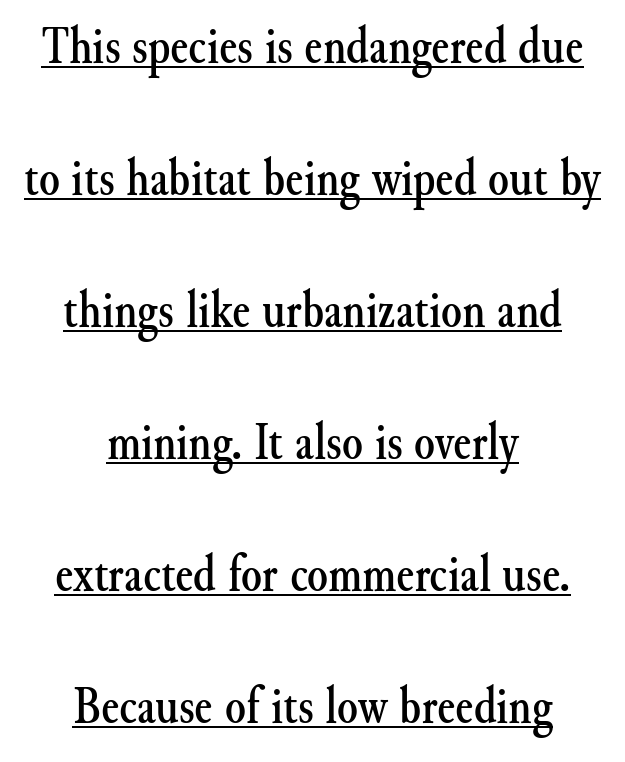
Q: Is the text italic (slanted)? A: No, it is upright.
Q: Is the typeface a serif or a sans-serif typeface? A: Serif.
Q: Is the text underlined? A: Yes.
Q: How is the paragraph aligned? A: Centered.
Q: Is the spacing between letters normal or unusually wide? A: Normal.
Q: Is the spacing between lines tight, normal or loose? A: Loose.
Q: Width (condensed, normal, or wide)? A: Normal.
Q: Stroke contrast? A: Medium.
Q: x-height? A: Small.
Q: Monospaced? A: No.
